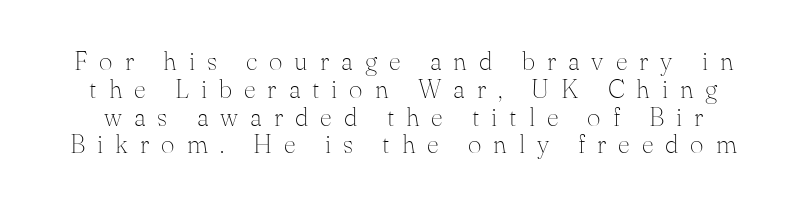
Q: Is the text bold? A: No.
Q: Is the text italic (slanted)? A: No, it is upright.
Q: Is the text underlined? A: No.
Q: Is the spacing between letters normal or unusually wide? A: Unusually wide.
Q: Is the spacing between lines tight, normal or loose? A: Tight.
